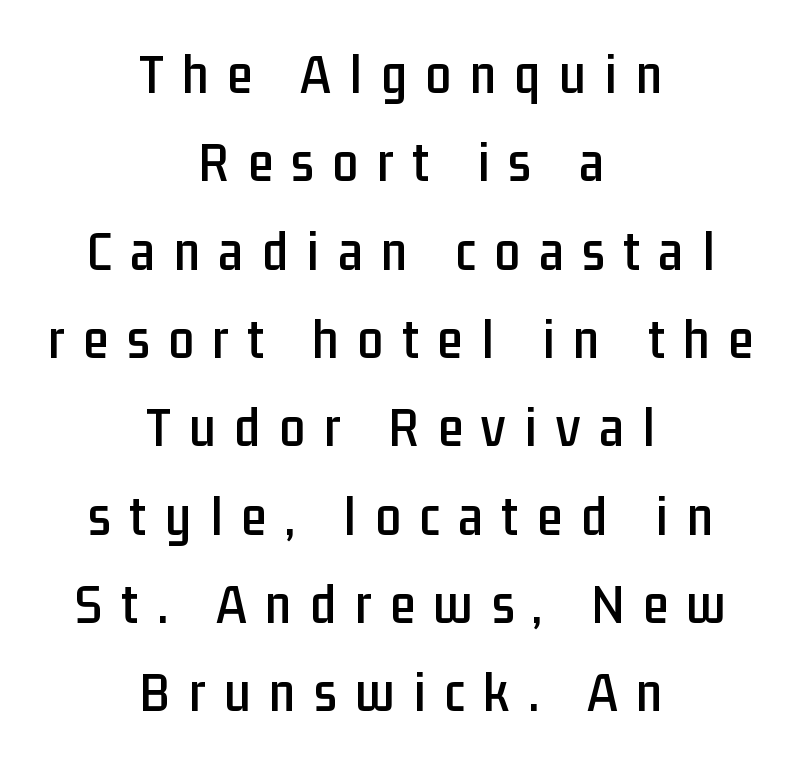
Tall strokes in this sample are plumb rather than angled. Spacing verdict: proportional, widths tailored to each character. Compared with typical body copy, the letter spacing here is much looser. The passage is arranged like a title page — every line centered. Serif or sans? Sans — the stroke terminals are bare. Does the leading feel generous? No, just average.
